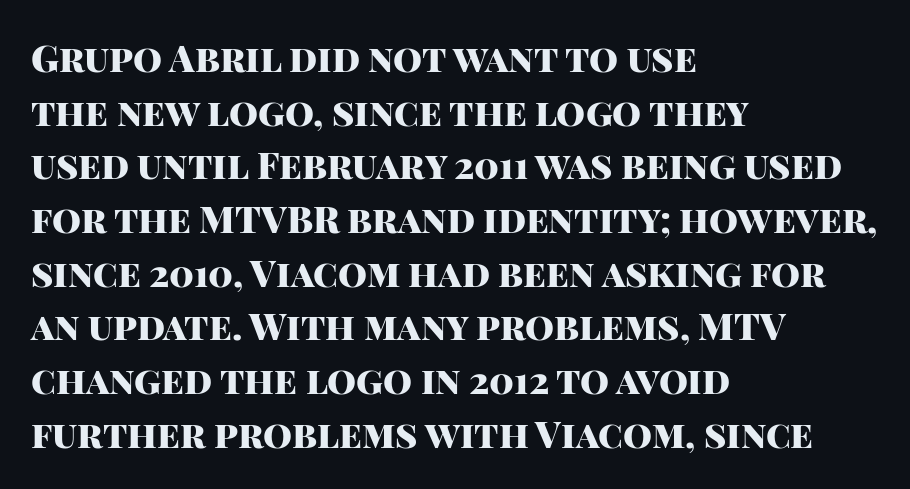
Q: Is the text bold? A: Yes.
Q: Is the text italic (slanted)? A: No, it is upright.
Q: Is the typeface a serif or a sans-serif typeface? A: Sans-serif.
Q: Is the text underlined? A: No.
Q: How is the paragraph aligned? A: Left-aligned.
Q: Is the spacing between letters normal or unusually wide? A: Normal.
Q: Is the spacing between lines tight, normal or loose? A: Normal.
Q: Width (condensed, normal, or wide)? A: Normal.
Q: Stroke contrast? A: High.
Q: x-height? A: Large.
Q: Monospaced? A: No.
